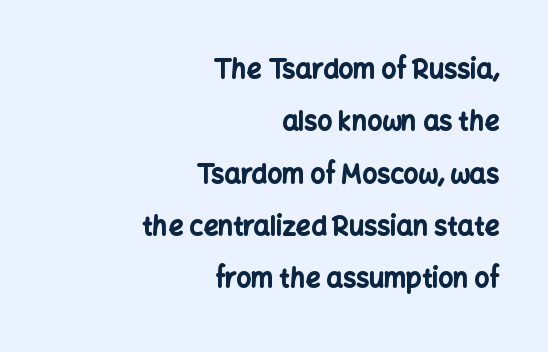
Q: Is the text bold? A: Yes.
Q: Is the text italic (slanted)? A: No, it is upright.
Q: Is the text underlined? A: No.
Q: How is the paragraph aligned? A: Right-aligned.
Q: Is the spacing between letters normal or unusually wide? A: Normal.
Q: Is the spacing between lines tight, normal or loose? A: Loose.
